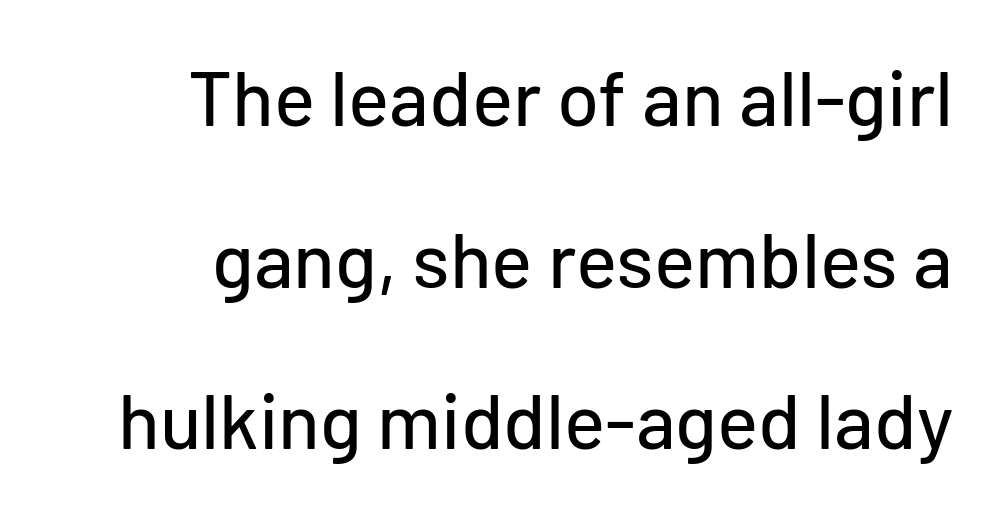
{"serif": "no", "italic": "no", "width": "normal", "stroke_contrast": "low", "x_height": "medium", "monospaced": "no", "underline": "no", "align": "right", "line_spacing": "loose", "line_spacing_ratio": 2.1, "letter_spacing": "normal", "letter_spacing_em": 0.0, "glyph_px": 77}
